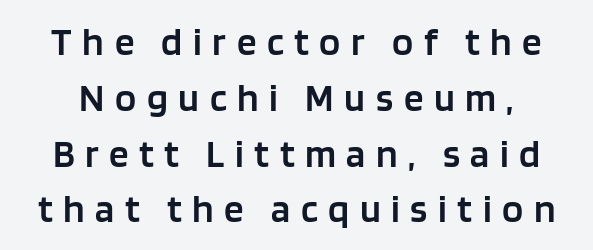
In terms of leading, this rendering sits right in the middle. Italic: no, the glyphs are upright roman. The foot of each line stays bare and open. The letters are semibold — heavier than regular but short of a full bold.
